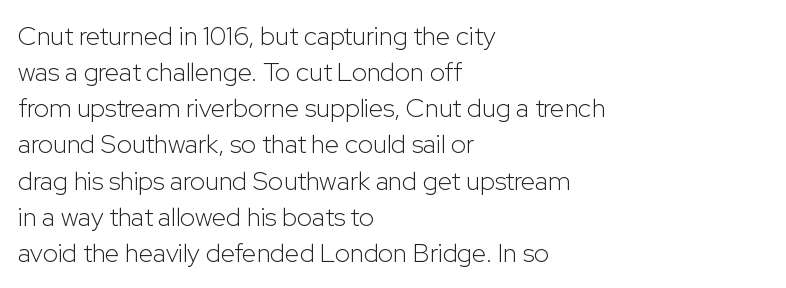
{"italic": "no", "bold": "no", "underline": "no", "align": "left", "line_spacing": "normal", "line_spacing_ratio": 1.39, "letter_spacing": "normal", "letter_spacing_em": 0.0, "glyph_px": 26}
